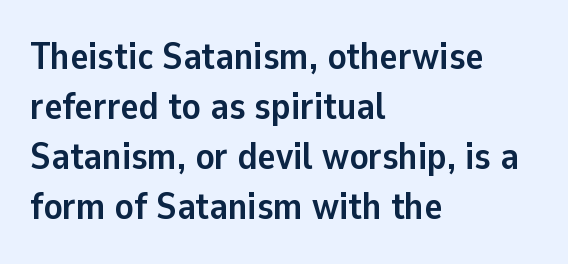
Q: Is the text bold? A: Yes.
Q: Is the text italic (slanted)? A: No, it is upright.
Q: Is the typeface a serif or a sans-serif typeface? A: Sans-serif.
Q: Is the text underlined? A: No.
Q: How is the paragraph aligned? A: Left-aligned.
Q: Is the spacing between letters normal or unusually wide? A: Normal.
Q: Is the spacing between lines tight, normal or loose? A: Normal.
Q: Width (condensed, normal, or wide)? A: Normal.
Q: Stroke contrast? A: Low.
Q: x-height? A: Medium.
Q: Monospaced? A: No.
